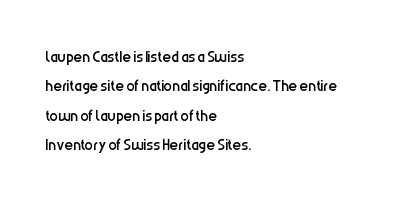
Q: Is the text bold? A: No.
Q: Is the text italic (slanted)? A: No, it is upright.
Q: Is the text underlined? A: No.
Q: How is the paragraph aligned? A: Left-aligned.
Q: Is the spacing between letters normal or unusually wide? A: Normal.
Q: Is the spacing between lines tight, normal or loose? A: Normal.
